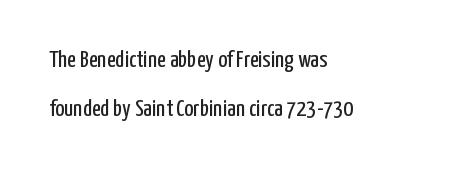
Is there any slant? The stems are plumb. Stems here are at most as thick as an everyday book face. Compared with typical body copy, the letter spacing here is the same. The setting favours the left margin, as ordinary paragraphs usually do. In terms of leading, this rendering errs on the spacious side. Underlining? Definitely not there.
